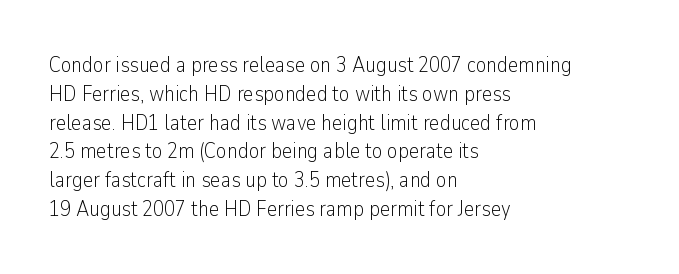
Q: Is the text bold? A: No.
Q: Is the text italic (slanted)? A: No, it is upright.
Q: Is the text underlined? A: No.
Q: How is the paragraph aligned? A: Left-aligned.
Q: Is the spacing between letters normal or unusually wide? A: Normal.
Q: Is the spacing between lines tight, normal or loose? A: Normal.
